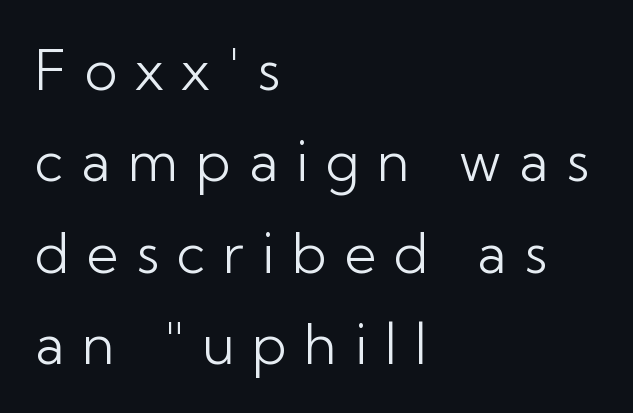
The image shows 55 px light sans-serif type, upright; set left-aligned, normal line spacing (1.66x), unusually wide letter spacing (+0.32 em), not underlined; low stroke contrast and a medium x-height.
